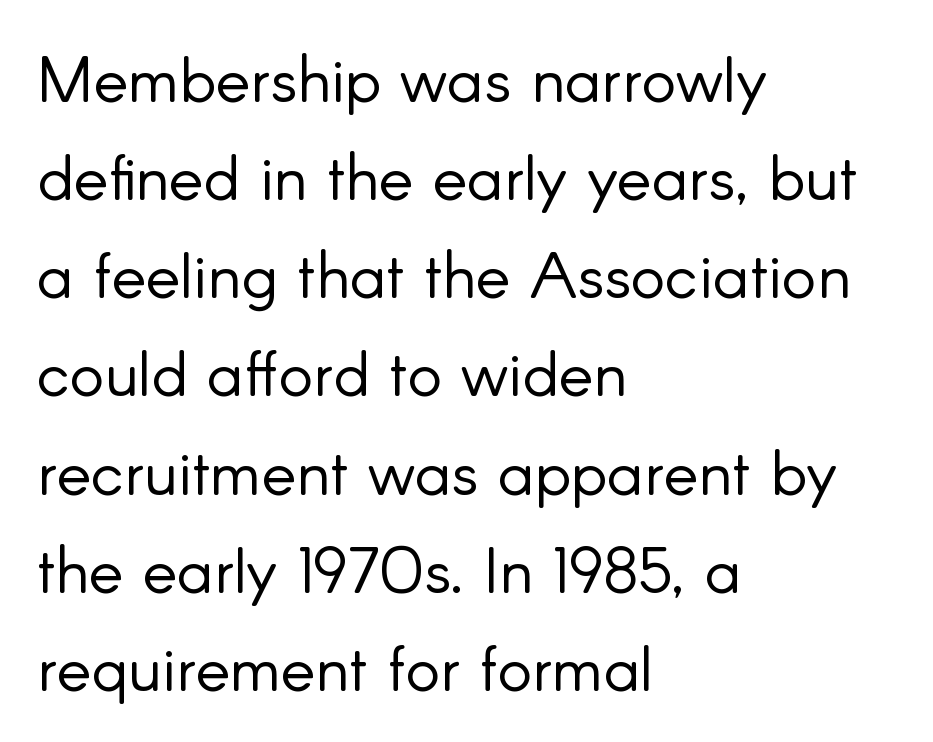
Q: Is the text bold? A: No.
Q: Is the text italic (slanted)? A: No, it is upright.
Q: Is the typeface a serif or a sans-serif typeface? A: Sans-serif.
Q: Is the text underlined? A: No.
Q: How is the paragraph aligned? A: Left-aligned.
Q: Is the spacing between letters normal or unusually wide? A: Normal.
Q: Is the spacing between lines tight, normal or loose? A: Normal.
Q: Width (condensed, normal, or wide)? A: Normal.
Q: Stroke contrast? A: Low.
Q: x-height? A: Small.
Q: Monospaced? A: No.
